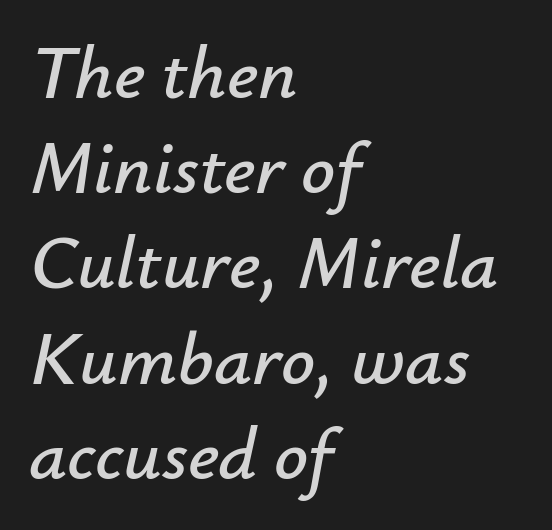
{"italic": "yes", "lean": "right", "slant_degrees": 12, "width": "normal", "stroke_contrast": "low", "x_height": "small", "monospaced": "no", "underline": "no", "align": "left", "line_spacing": "normal", "line_spacing_ratio": 1.27, "letter_spacing": "normal", "letter_spacing_em": 0.0, "glyph_px": 75}
